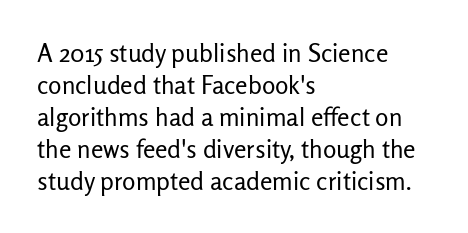
Q: Is the text bold? A: No.
Q: Is the text italic (slanted)? A: No, it is upright.
Q: Is the text underlined? A: No.
Q: How is the paragraph aligned? A: Left-aligned.
Q: Is the spacing between letters normal or unusually wide? A: Normal.
Q: Is the spacing between lines tight, normal or loose? A: Normal.
